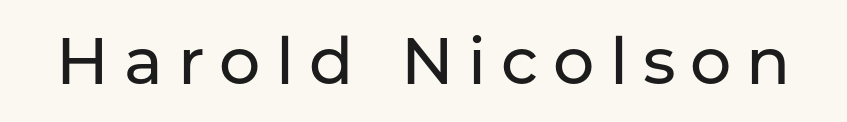
The strip under each line holds only bare page. Letterform terminals end flat and unadorned throughout the passage. A typesetter would call this proportional, since set widths differ per character. Someone cranked the tracking dial way up on this one.
